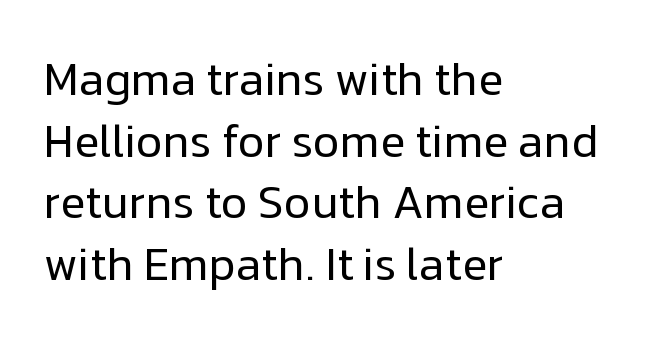
Note the varied advance widths — an 'i' is clearly narrower than an 'm'. The letterforms sit shoulder to shoulder at normal distance. Anything drawn beneath the words? Only blank space. The ragged edge is on the right, which tells us the setting is flush left. The lettering stays uniformly vertical, giving the passage a roman look. Normally led — the rows are evenly, conventionally spaced.
